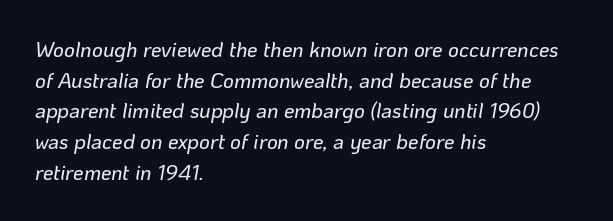
This sample is left-justified, so line endings fall wherever the words run out. The baseline area is clear. If you drew a line through each stem, it would be angled. Vertical spacing — default. The gaps between neighbouring characters are ordinary and unremarkable.
